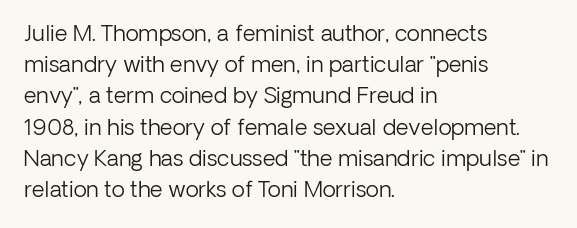
Every row of glyphs begins at an identical x-position on the left. The typesetting does not lean heavy: it is not bold. One glance says typical: line gaps are just what's usual. Underlining? Definitely not there.
